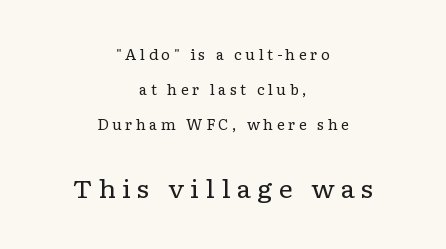
{"italic": "no", "bold": "no", "underline": "no", "align": "center", "line_spacing": "loose", "line_spacing_ratio": 2.49, "letter_spacing": "wide", "letter_spacing_em": 0.24, "larger_block": "second", "size_ratio": 1.79, "glyph_px": 25}
